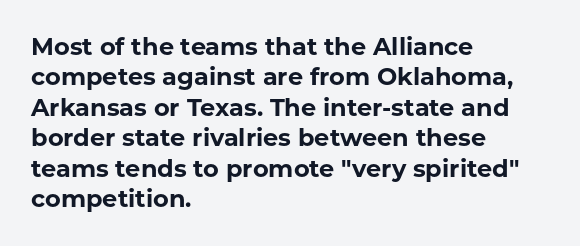
The image shows 24 px bold type, upright; set left-aligned, normal line spacing (1.27x), normal letter spacing, not underlined.
